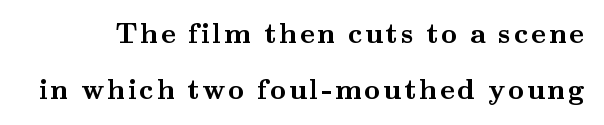
Glance below the letters and you will spot only blank space. Is there much room between lines? Yes — plenty of vertical air separates them. If you drew a line through each stem, it would be perfectly vertical. This sample has the flowing, uneven cadence of proportional lettering.
